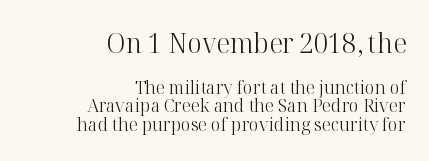
{"serif": "yes", "italic": "no", "bold": "no", "weight": "light", "width": "normal", "stroke_contrast": "high", "x_height": "medium", "monospaced": "no", "underline": "no", "align": "right", "line_spacing": "tight", "line_spacing_ratio": 0.98, "letter_spacing": "normal", "letter_spacing_em": 0.0, "larger_block": "first", "size_ratio": 1.47, "glyph_px": 28}
